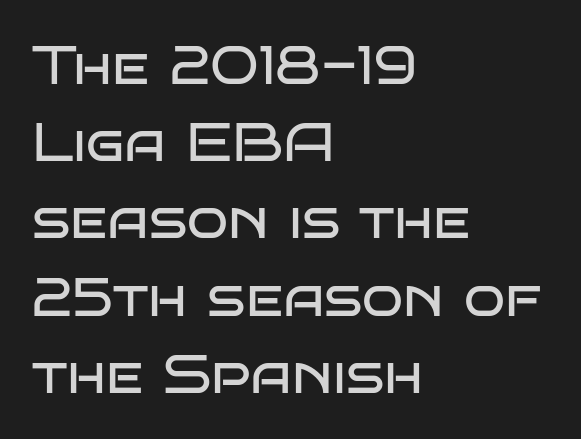
Q: Is the text bold? A: No.
Q: Is the text italic (slanted)? A: No, it is upright.
Q: Is the typeface a serif or a sans-serif typeface? A: Sans-serif.
Q: Is the text underlined? A: No.
Q: How is the paragraph aligned? A: Left-aligned.
Q: Is the spacing between letters normal or unusually wide? A: Normal.
Q: Is the spacing between lines tight, normal or loose? A: Normal.
Q: Width (condensed, normal, or wide)? A: Wide.
Q: Stroke contrast? A: Low.
Q: x-height? A: Large.
Q: Monospaced? A: No.
